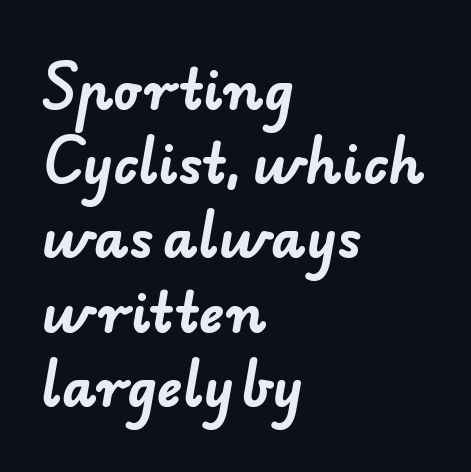
{"serif": "no", "bold": "yes", "weight": "bold", "width": "normal", "stroke_contrast": "low", "x_height": "small", "monospaced": "no", "underline": "no", "align": "left", "line_spacing": "normal", "line_spacing_ratio": 1.4, "letter_spacing": "normal", "letter_spacing_em": 0.0, "glyph_px": 53}
